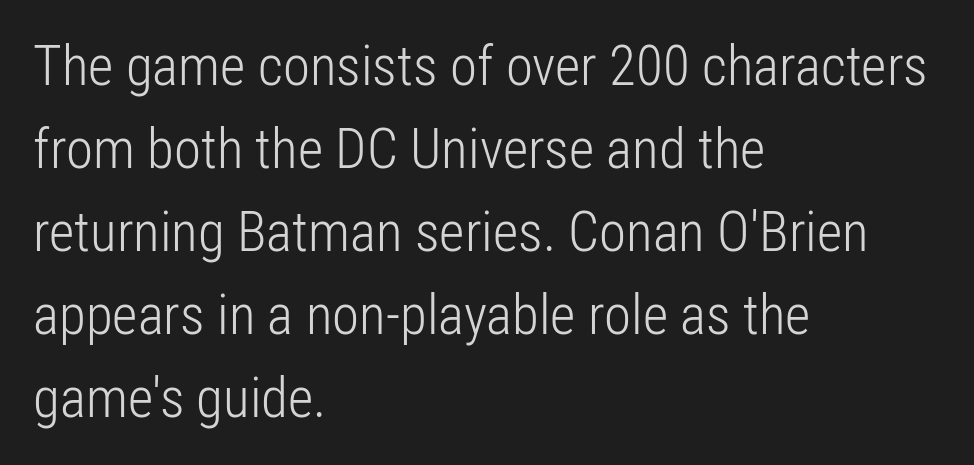
{"serif": "no", "italic": "no", "bold": "no", "weight": "light", "width": "condensed", "stroke_contrast": "low", "x_height": "medium", "monospaced": "no", "underline": "no", "align": "left", "line_spacing": "normal", "line_spacing_ratio": 1.51, "letter_spacing": "normal", "letter_spacing_em": 0.0, "glyph_px": 55}
